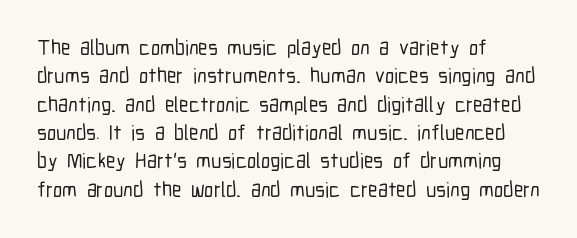
Posture: upright roman. The foot of each line stays bare and open. The passage shown stacks its lines at a standard gap. Alignment: flush left. The horizontal fit of the characters is conventional and even.
